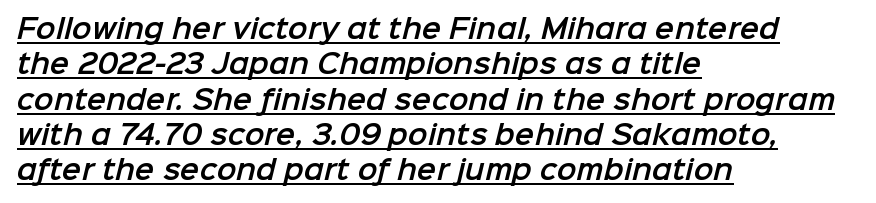
{"underline": "yes", "align": "left", "line_spacing": "normal", "line_spacing_ratio": 1.36, "letter_spacing": "normal", "letter_spacing_em": 0.0, "glyph_px": 26}
